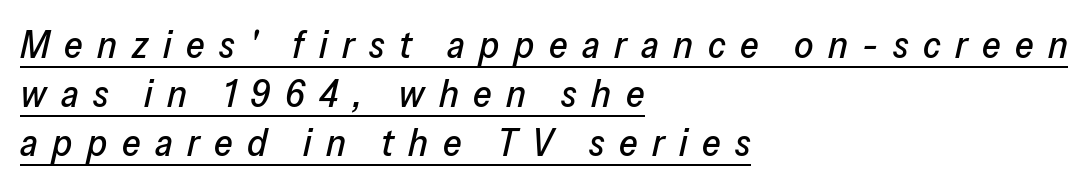
Q: Is the text italic (slanted)? A: Yes, it leans right by about 13 degrees.
Q: Is the text underlined? A: Yes.
Q: How is the paragraph aligned? A: Left-aligned.
Q: Is the spacing between letters normal or unusually wide? A: Unusually wide.
Q: Is the spacing between lines tight, normal or loose? A: Normal.
Q: Width (condensed, normal, or wide)? A: Normal.
Q: Stroke contrast? A: Low.
Q: x-height? A: Medium.
Q: Monospaced? A: No.
